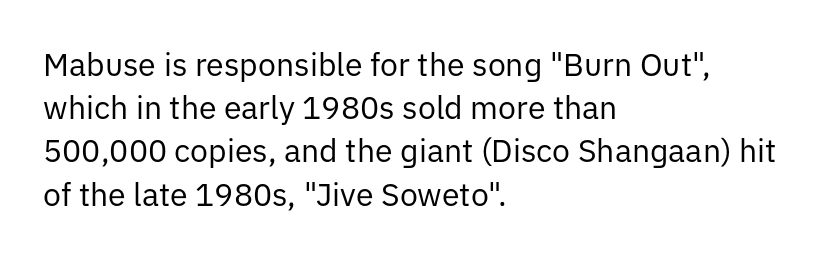
{"serif": "no", "italic": "no", "bold": "no", "weight": "regular", "width": "normal", "stroke_contrast": "low", "x_height": "medium", "monospaced": "no", "underline": "no", "align": "left", "line_spacing": "normal", "line_spacing_ratio": 1.35, "letter_spacing": "normal", "letter_spacing_em": 0.0, "glyph_px": 32}
